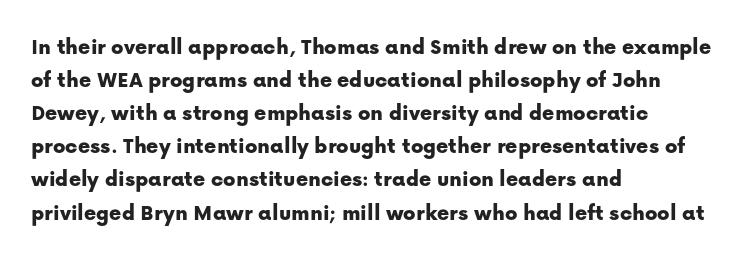
Q: Is the text italic (slanted)? A: No, it is upright.
Q: Is the text underlined? A: No.
Q: How is the paragraph aligned? A: Left-aligned.
Q: Is the spacing between letters normal or unusually wide? A: Normal.
Q: Is the spacing between lines tight, normal or loose? A: Normal.
